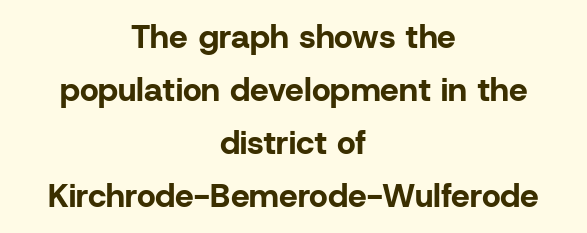
The image shows 33 px bold sans-serif type, upright; set centered, normal line spacing (1.61x), normal letter spacing, not underlined; low stroke contrast and a medium x-height.
